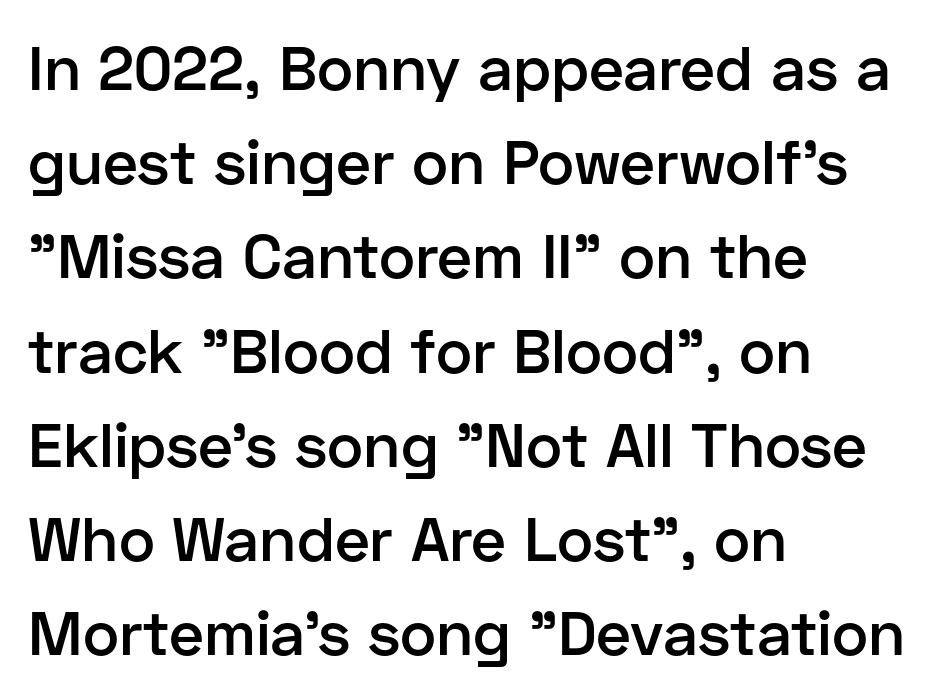
The image shows 62 px semibold sans-serif type, upright; set left-aligned, normal line spacing (1.52x), normal letter spacing, not underlined; low stroke contrast and a medium x-height.
